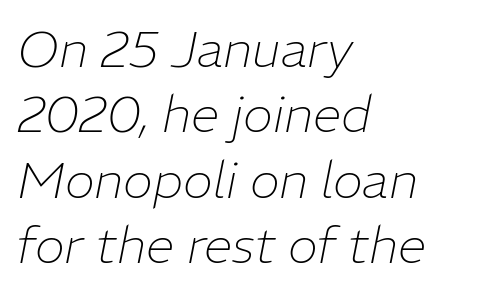
{"italic": "yes", "lean": "right", "slant_degrees": 11, "bold": "no", "weight": "thin", "width": "normal", "stroke_contrast": "low", "x_height": "medium", "monospaced": "no", "underline": "no", "align": "left", "line_spacing": "normal", "line_spacing_ratio": 1.28, "letter_spacing": "normal", "letter_spacing_em": 0.0, "glyph_px": 51}
